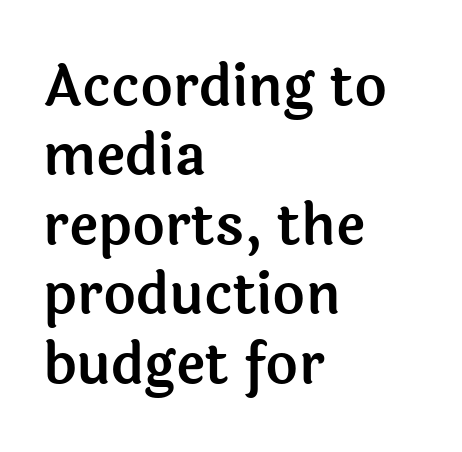
The text block is weighted toward the left margin, trailing off unevenly rightward. Letter spacing: default. The space directly below the letters is spotless. Proportional: the letters do not fall into vertical columns. The typography opts for an upright posture over an oblique one.
